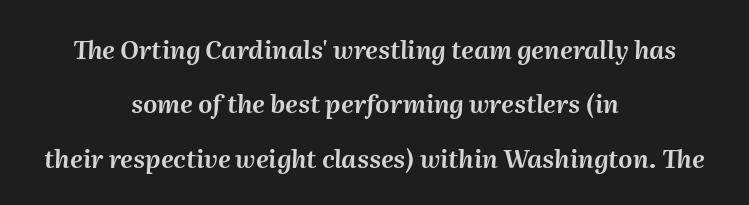
Unmarked baselines from the first word to the last. Italic? Definitely — the glyphs are oblique. One glance says open: line gaps are wider than usual. The type is set solid horizontally, with unmodified tracking.
